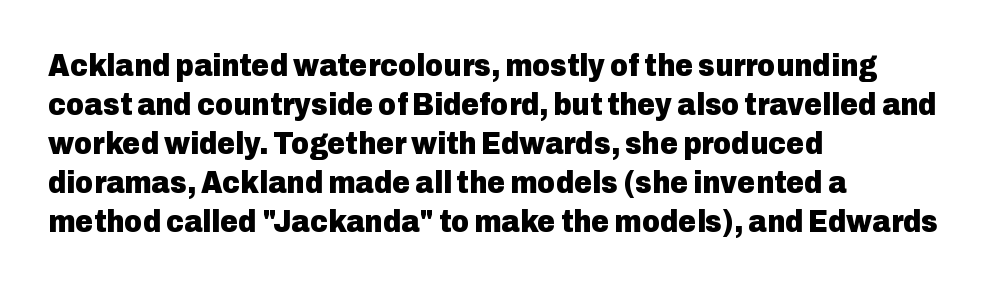
Letters rest on an invisible, unmarked baseline. If you drew a line through each stem, it would be perfectly vertical. The lines sit at an ordinary, default distance from one another. The font family rendered here belongs to the sans-serif group. Characters follow at the spacing the type designer built in. Which margin do the lines hug? The left one — the right edge is uneven.
